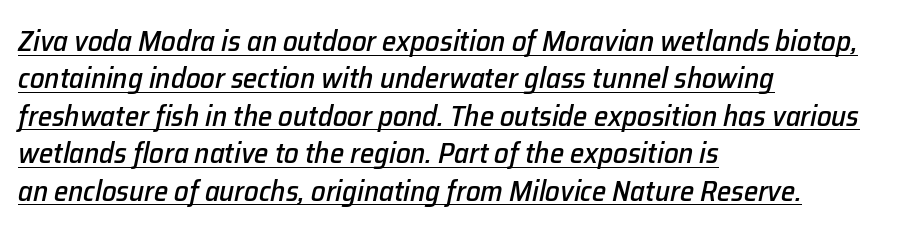
{"italic": "yes", "lean": "right", "slant_degrees": 12, "width": "normal", "stroke_contrast": "low", "x_height": "medium", "monospaced": "no", "underline": "yes", "align": "left", "line_spacing": "normal", "line_spacing_ratio": 1.29, "letter_spacing": "normal", "letter_spacing_em": 0.0, "glyph_px": 29}
